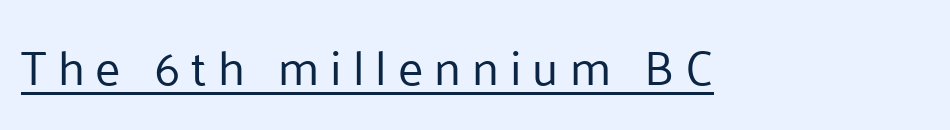
The image shows 48 px regular-weight sans-serif type, upright; set unusually wide letter spacing (+0.23 em), underlined; low stroke contrast and a medium x-height.
